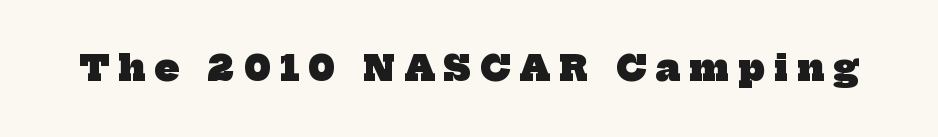
The image shows 35 px heavy serif type; set unusually wide letter spacing (+0.27 em), not underlined; low stroke contrast and a medium x-height.
